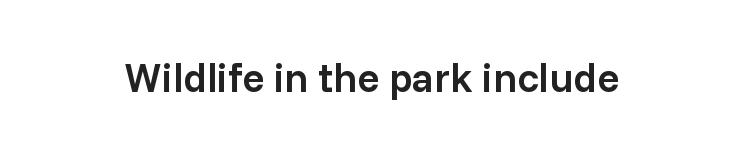
Nothing unusual about the tracking: characters are spaced as the font intends. Italic: no, the glyphs are upright roman. The specimen omits any rule beneath the text block's lines. On the weight axis this lands at semibold, roughly 600. Here the designer chose a conventional face with non-uniform glyph widths. The letters carry no serifs — their stems end cleanly without finishing strokes.
